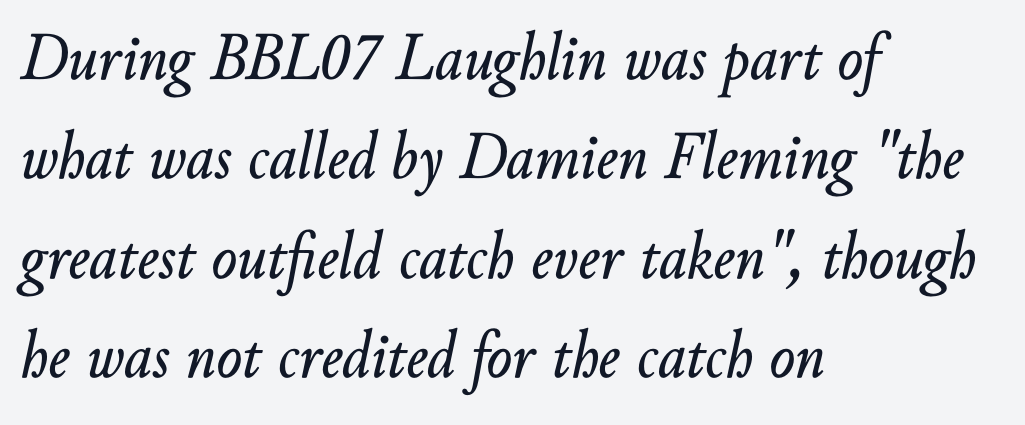
The image shows 68 px text type, italic (leaning right); set left-aligned, normal line spacing (1.46x), normal letter spacing, not underlined; low stroke contrast and a small x-height.
